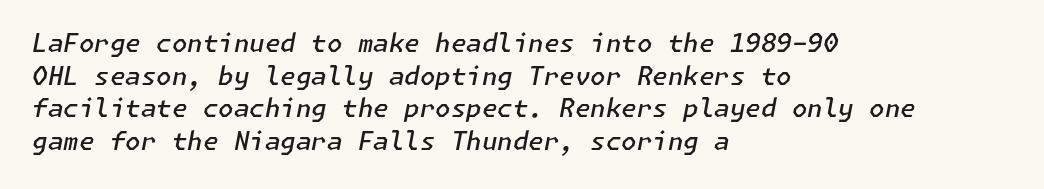
The image shows 25 px text type, italic (leaning right); set left-aligned, normal line spacing (1.31x), normal letter spacing, not underlined.
